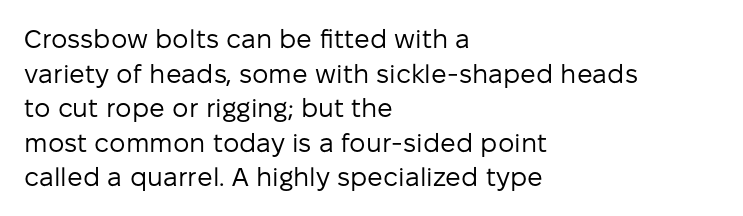
{"italic": "no", "bold": "no", "underline": "no", "align": "left", "line_spacing": "normal", "line_spacing_ratio": 1.33, "letter_spacing": "normal", "letter_spacing_em": 0.0, "glyph_px": 26}
